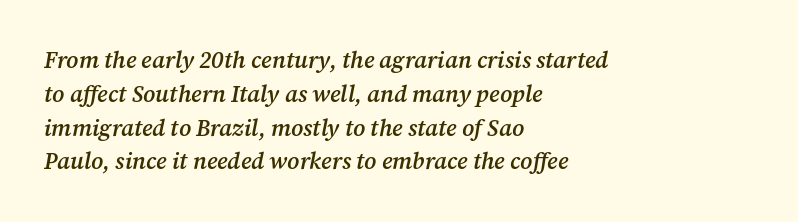
{"italic": "yes", "lean": "right", "slant_degrees": 12, "bold": "semi", "underline": "no", "align": "left", "line_spacing": "normal", "line_spacing_ratio": 1.47, "letter_spacing": "normal", "letter_spacing_em": 0.0, "glyph_px": 23}
